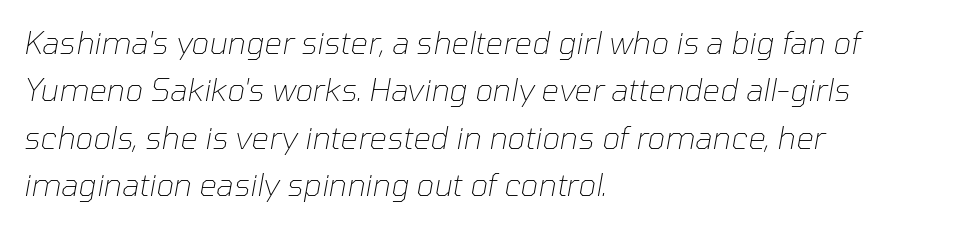
The image shows 31 px thin type, italic (leaning right); set left-aligned, normal line spacing (1.53x), normal letter spacing, not underlined; low stroke contrast and a medium x-height.
